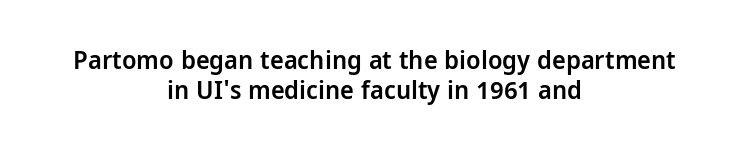
Descenders hang freely into open space. The glyphs have the mass of a demibold cut, below bold. These lines are centered, leaving both edges ragged. Default kerning and tracking; the words read as compact shapes. No italicization has been applied; the sample stays upright.
